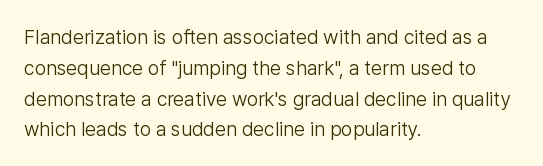
Unmarked baselines from the first word to the last. Between one letter and the next there's only the usual sliver of space. Left-aligned paragraph, ragged on the right. Compared with typical paragraphs, the rows here are spaced about the same. It's the straight-up-and-down kind of type.
